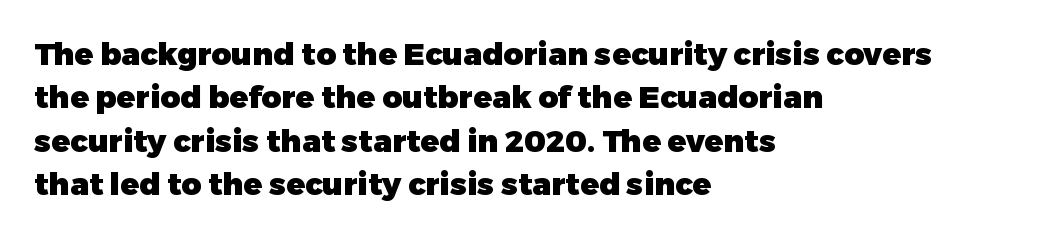
The lines in this sample share a left origin and differ only in where they stop. A typesetter would label this face a sans. The passage shown has conventional tracking throughout. Normally led — the rows are evenly, conventionally spaced.
